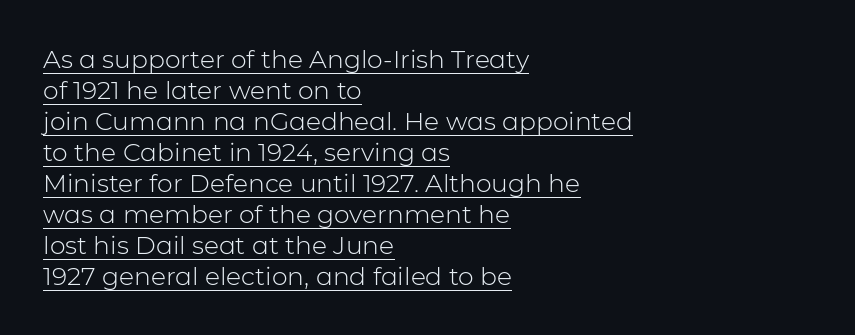
Q: Is the text bold? A: No.
Q: Is the text italic (slanted)? A: No, it is upright.
Q: Is the text underlined? A: Yes.
Q: How is the paragraph aligned? A: Left-aligned.
Q: Is the spacing between letters normal or unusually wide? A: Normal.
